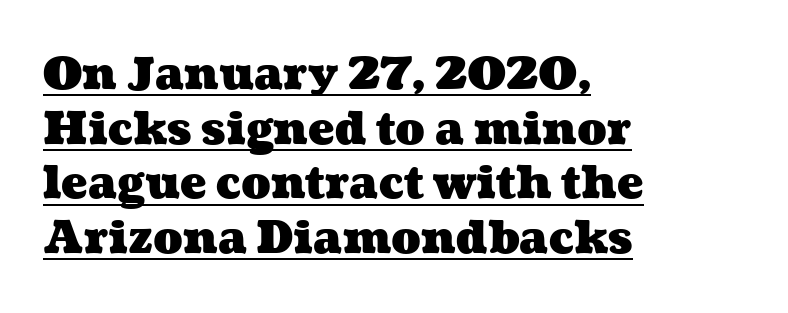
The image shows 44 px heavy, wide type; set left-aligned, line spacing 1.24x, normal letter spacing, underlined; medium stroke contrast and a medium x-height.
